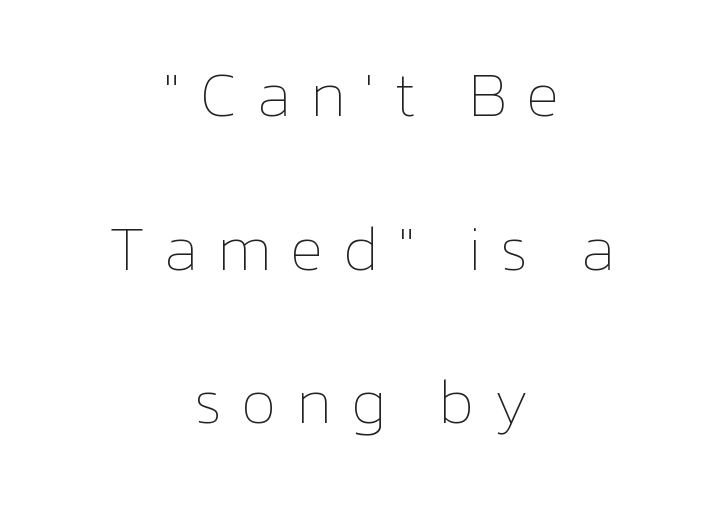
Q: Is the text bold? A: No.
Q: Is the text italic (slanted)? A: No, it is upright.
Q: Is the text underlined? A: No.
Q: How is the paragraph aligned? A: Centered.
Q: Is the spacing between letters normal or unusually wide? A: Unusually wide.
Q: Is the spacing between lines tight, normal or loose? A: Loose.
Q: Width (condensed, normal, or wide)? A: Normal.
Q: Stroke contrast? A: Low.
Q: x-height? A: Medium.
Q: Monospaced? A: No.
